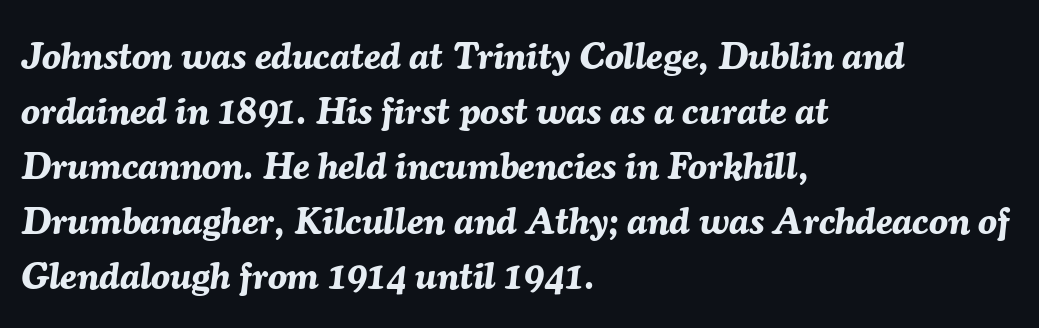
{"italic": "yes", "lean": "right", "slant_degrees": 7, "bold": "yes", "weight": "bold", "width": "normal", "stroke_contrast": "medium", "x_height": "medium", "monospaced": "no", "underline": "no", "align": "left", "line_spacing": "normal", "line_spacing_ratio": 1.45, "letter_spacing": "normal", "letter_spacing_em": 0.0, "glyph_px": 38}
